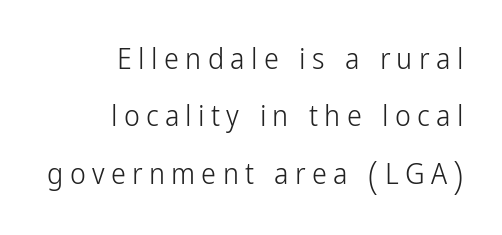
The image shows 30 px light, condensed sans-serif type, upright; set right-aligned, loose line spacing (1.91x), unusually wide letter spacing (+0.21 em), not underlined; low stroke contrast and a medium x-height.
